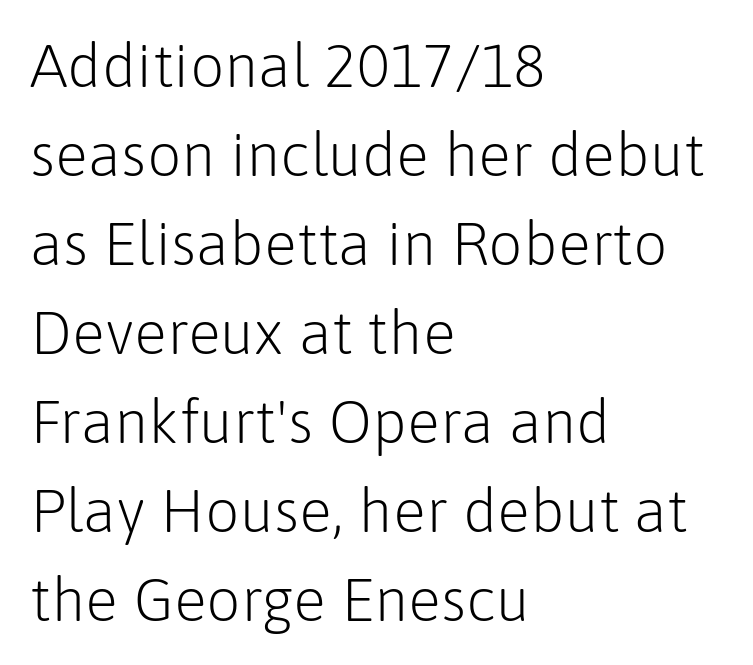
The image shows 61 px light sans-serif type, upright; set left-aligned, normal line spacing (1.46x), normal letter spacing, not underlined; low stroke contrast and a medium x-height.
